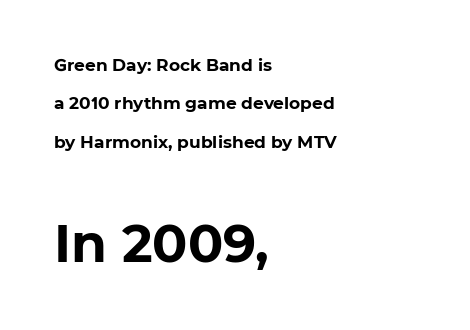
{"serif": "no", "bold": "yes", "weight": "bold", "width": "normal", "stroke_contrast": "low", "x_height": "medium", "monospaced": "no", "underline": "no", "align": "left", "line_spacing": "loose", "line_spacing_ratio": 2.26, "letter_spacing": "normal", "letter_spacing_em": 0.0, "larger_block": "second", "size_ratio": 3.06, "glyph_px": 52}
